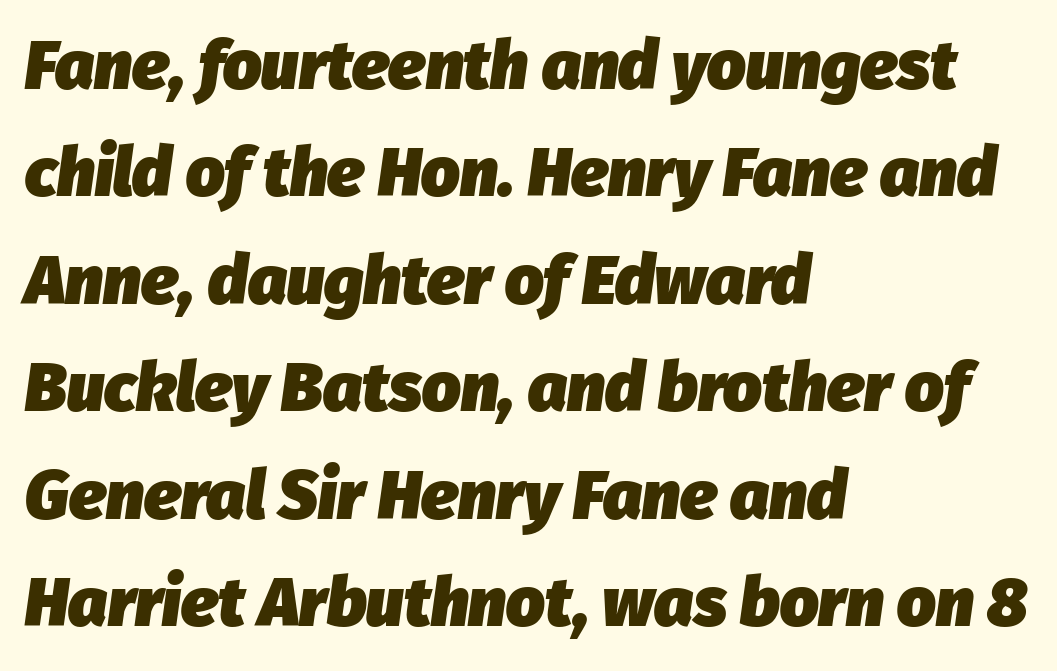
Glyph-to-glyph distance matches everyday printed text. The letters advance in unequal steps, a hallmark of proportional type. In CSS terms this would be text-align: left. When letters slant like this, we call the style italic. Leading: standard. Weight check: bold — yes, fully.
